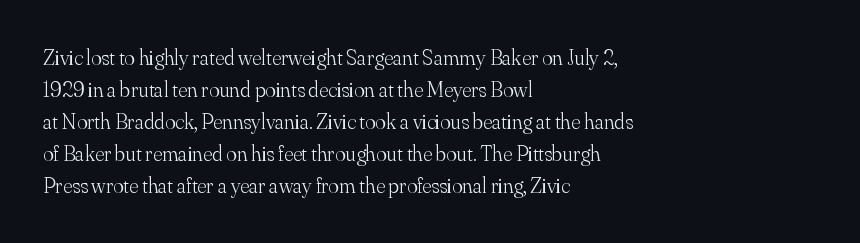
Q: Is the text bold? A: No.
Q: Is the text italic (slanted)? A: No, it is upright.
Q: Is the text underlined? A: No.
Q: How is the paragraph aligned? A: Left-aligned.
Q: Is the spacing between letters normal or unusually wide? A: Normal.
Q: Is the spacing between lines tight, normal or loose? A: Normal.
